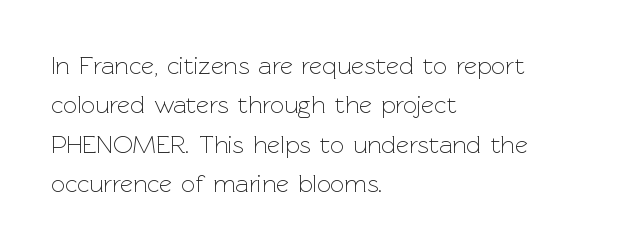
Q: Is the text bold? A: No.
Q: Is the text italic (slanted)? A: No, it is upright.
Q: Is the text underlined? A: No.
Q: How is the paragraph aligned? A: Left-aligned.
Q: Is the spacing between letters normal or unusually wide? A: Normal.
Q: Is the spacing between lines tight, normal or loose? A: Normal.
